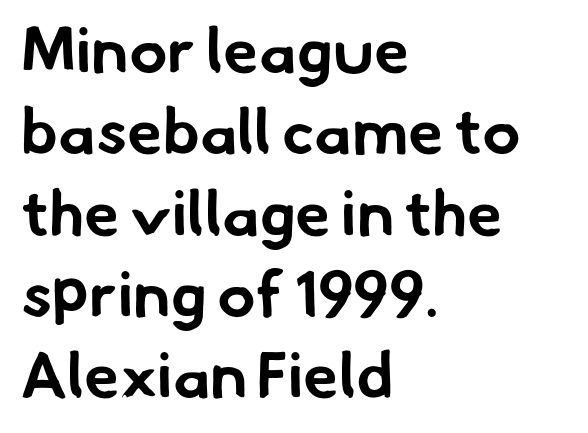
Serifs: no, the terminals of the letterforms are clean. The line-height multiplier appears to be the usual default. Check under the words: just untouched page. Observe the ordinary spacing: letters are neighbours, not strangers. How heavy is the stroke? Heavy — this is a bold. You could not count columns in this text — the font is proportionally spaced.
